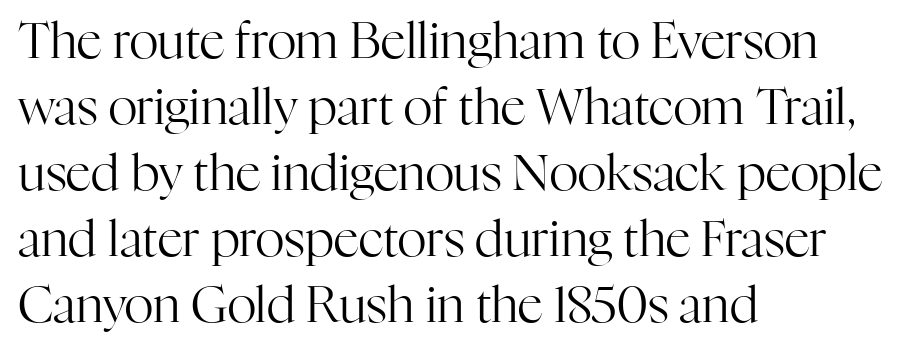
Notice how the passage keeps a crisp vertical edge on the left only. Notice how the stems are strictly vertical — no italics here. The glyphs are unaccompanied by any horizontal stroke below them. Counters stay open thanks to moderate or lighter strokes. Interline gaps are of average width in this sample. Look at the bottom of the vertical strokes: they flare into serifs here.
